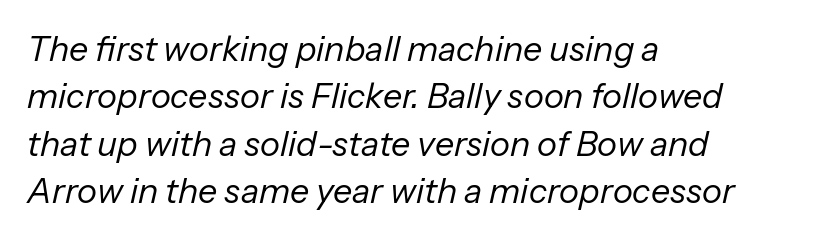
{"italic": "yes", "lean": "right", "slant_degrees": 13, "bold": "no", "weight": "regular", "width": "normal", "stroke_contrast": "low", "x_height": "medium", "monospaced": "no", "underline": "no", "align": "left", "line_spacing": "normal", "line_spacing_ratio": 1.39, "letter_spacing": "normal", "letter_spacing_em": 0.0, "glyph_px": 34}
